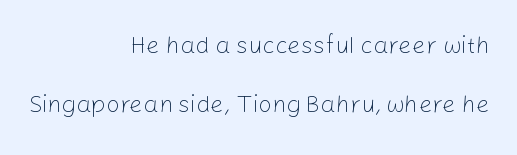
The image shows 24 px text type, upright; set right-aligned, loose line spacing (2.47x), normal letter spacing, not underlined.
